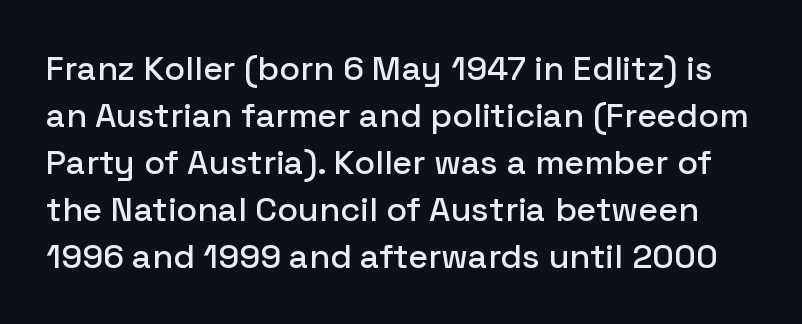
The image shows 34 px sans-serif type, upright; set normal line spacing (1.38x), normal letter spacing, not underlined; low stroke contrast and a medium x-height.
